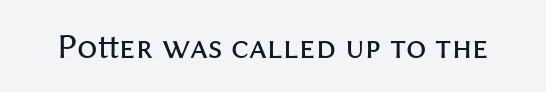
{"serif": "no", "italic": "no", "bold": "no", "weight": "regular", "width": "normal", "stroke_contrast": "medium", "x_height": "medium", "monospaced": "no", "underline": "no", "letter_spacing": "normal", "letter_spacing_em": 0.0, "glyph_px": 36}
